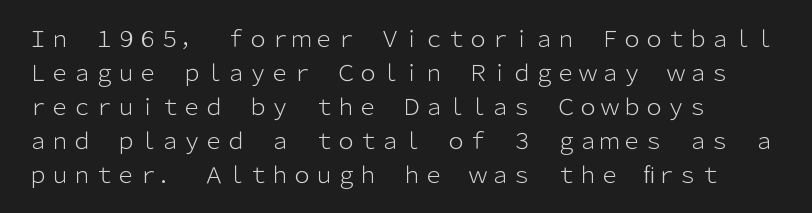
{"italic": "no", "bold": "no", "underline": "no", "align": "left", "line_spacing": "normal", "line_spacing_ratio": 1.54, "letter_spacing": "normal", "letter_spacing_em": 0.0, "glyph_px": 22}
